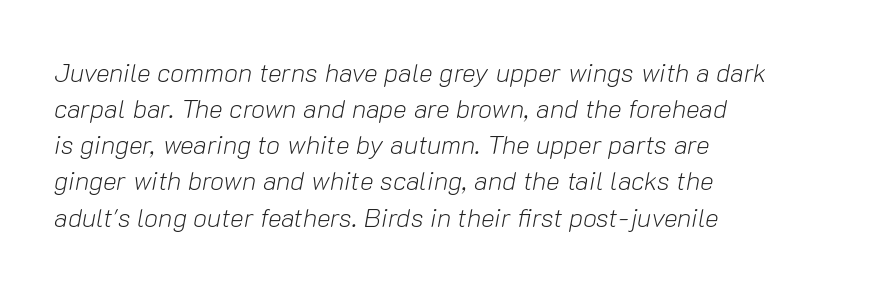
The image shows 26 px text type, italic (leaning right); set left-aligned, normal line spacing (1.39x), normal letter spacing, not underlined.
